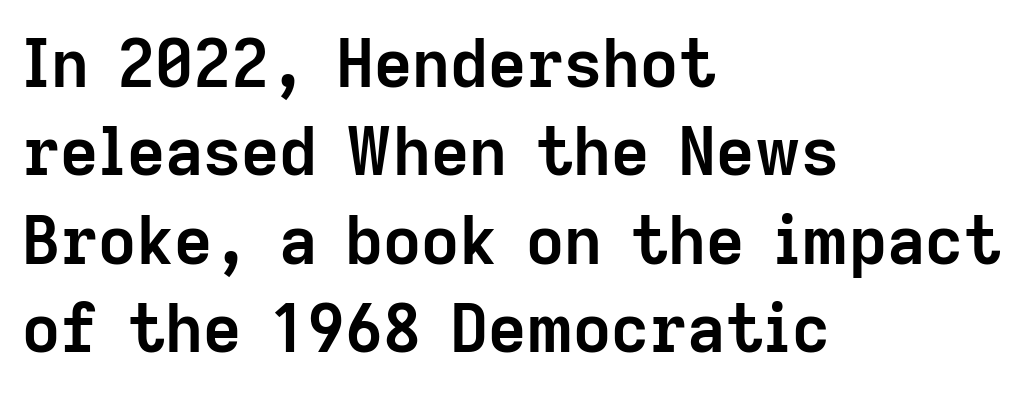
Q: Is the text bold? A: Yes.
Q: Is the text italic (slanted)? A: No, it is upright.
Q: Is the typeface a serif or a sans-serif typeface? A: Sans-serif.
Q: Is the text underlined? A: No.
Q: How is the paragraph aligned? A: Left-aligned.
Q: Is the spacing between letters normal or unusually wide? A: Normal.
Q: Is the spacing between lines tight, normal or loose? A: Normal.
Q: Width (condensed, normal, or wide)? A: Normal.
Q: Stroke contrast? A: Low.
Q: x-height? A: Medium.
Q: Monospaced? A: No.
